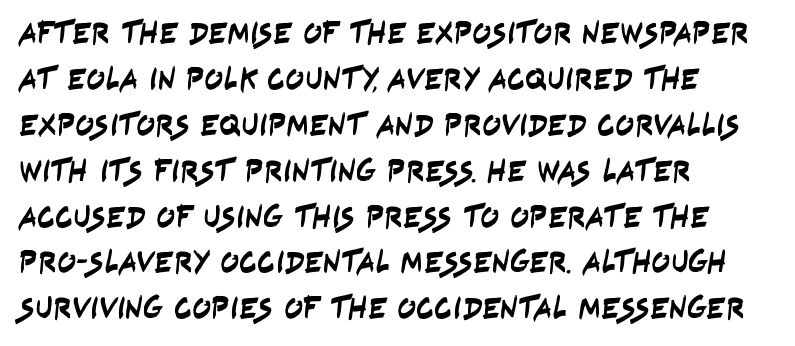
The horizontal fit of the characters is conventional and even. If you measured baseline to baseline, you'd find a middling distance. The type family on display is of the sans-serif kind. In CSS terms this would be text-align: left.
